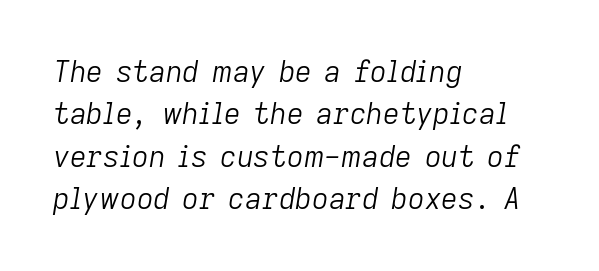
{"italic": "yes", "lean": "right", "slant_degrees": 9, "bold": "no", "weight": "light", "width": "normal", "stroke_contrast": "low", "x_height": "medium", "monospaced": "no", "underline": "no", "align": "left", "line_spacing": "normal", "line_spacing_ratio": 1.46, "letter_spacing": "normal", "letter_spacing_em": 0.0, "glyph_px": 29}
